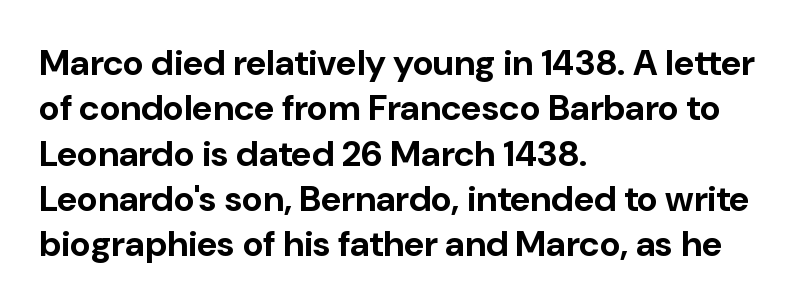
{"serif": "no", "italic": "no", "bold": "yes", "weight": "bold", "width": "normal", "stroke_contrast": "low", "x_height": "medium", "monospaced": "no", "underline": "no", "align": "left", "line_spacing": "normal", "line_spacing_ratio": 1.26, "letter_spacing": "normal", "letter_spacing_em": 0.0, "glyph_px": 36}
